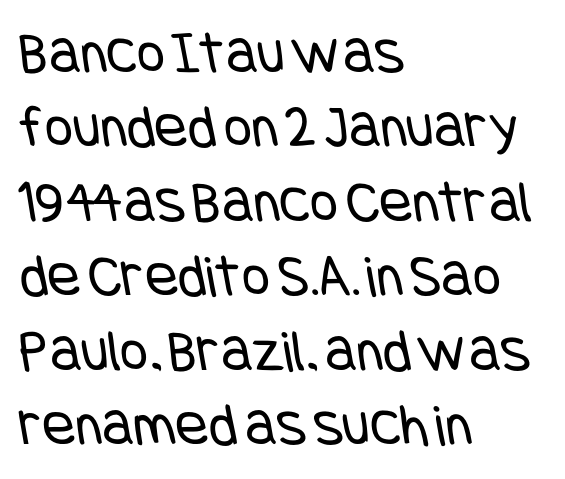
The letterforms sit at book weight or below. What kind of face is this? One without serifs — a sans. Alignment: flush left. The string is rendered with underlining switched off.
